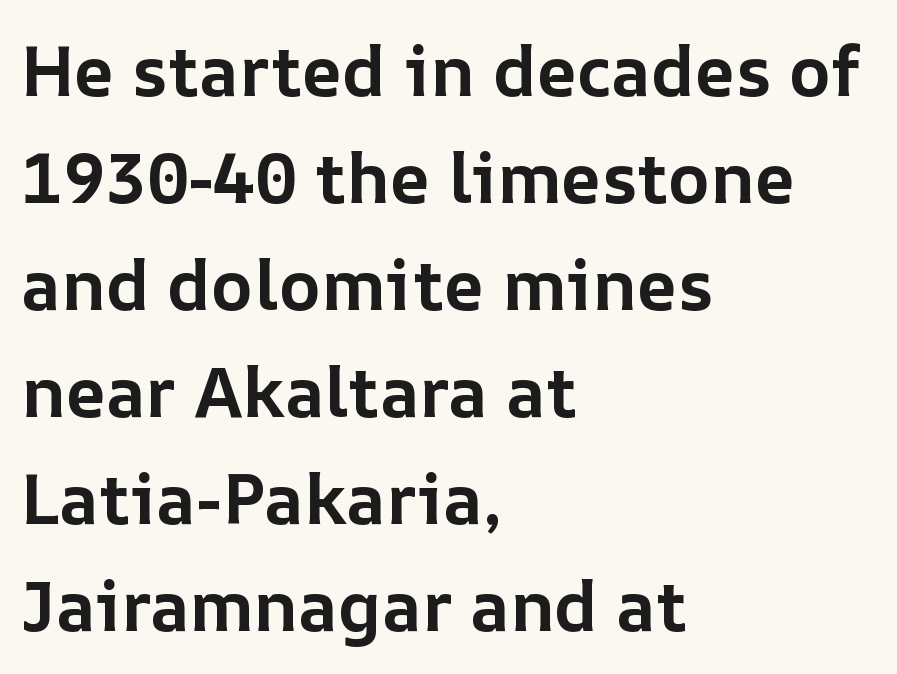
The image shows 70 px bold type, upright; set left-aligned, normal line spacing (1.53x), normal letter spacing, not underlined; low stroke contrast and a medium x-height.
